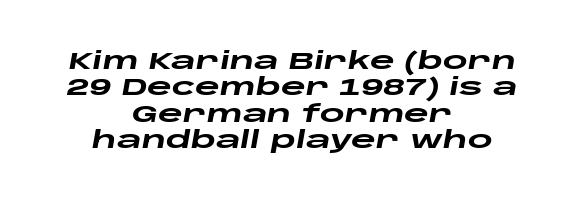
The image shows 24 px bold type, italic (leaning right); set centered, tight line spacing (1.1x), normal letter spacing, not underlined.
